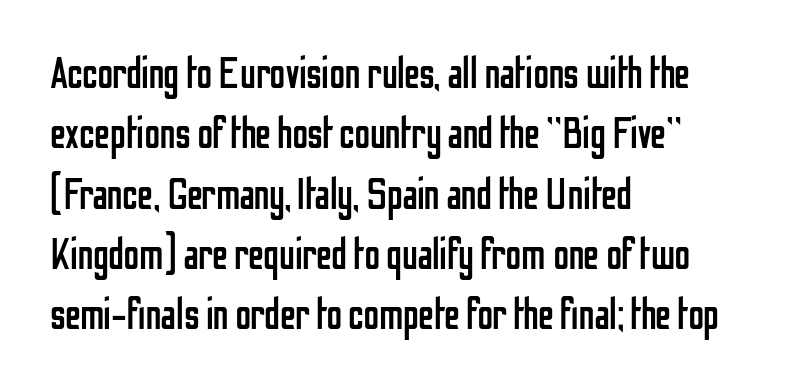
The image shows 44 px regular-weight, condensed sans-serif type, upright; set left-aligned, normal line spacing (1.37x), normal letter spacing, not underlined; low stroke contrast and a medium x-height.
